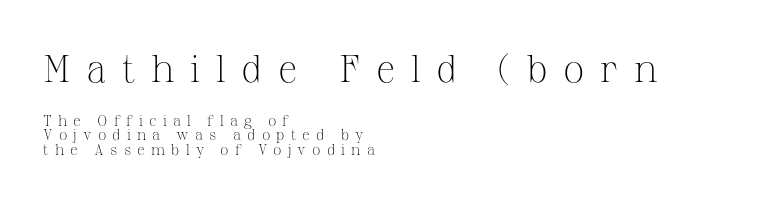
{"serif": "yes", "italic": "no", "bold": "no", "weight": "light", "width": "normal", "stroke_contrast": "medium", "x_height": "medium", "monospaced": "no", "underline": "no", "align": "left", "line_spacing": "tight", "line_spacing_ratio": 0.96, "letter_spacing": "wide", "letter_spacing_em": 0.41, "larger_block": "first", "size_ratio": 2.53, "glyph_px": 38}
